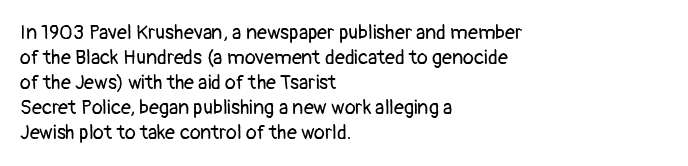
The image shows 20 px text type, upright; set left-aligned, normal line spacing (1.25x), normal letter spacing, not underlined.
